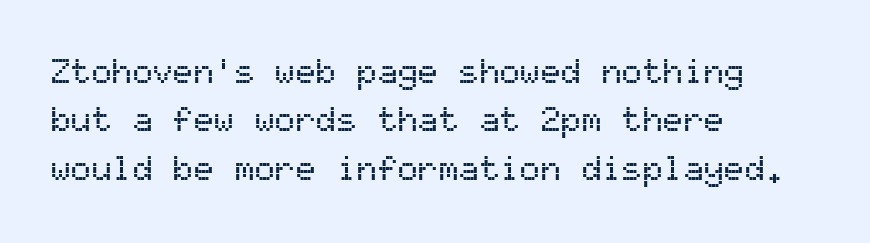
The lettering stays uniformly vertical, giving the passage a roman look. Every character here occupies the same horizontal width, giving the sample a typewriter-like rhythm. Letter spacing: default. Visually the block forms a straight wall on the left and a jagged coastline on the right. Words float on clear page, feet unadorned.
